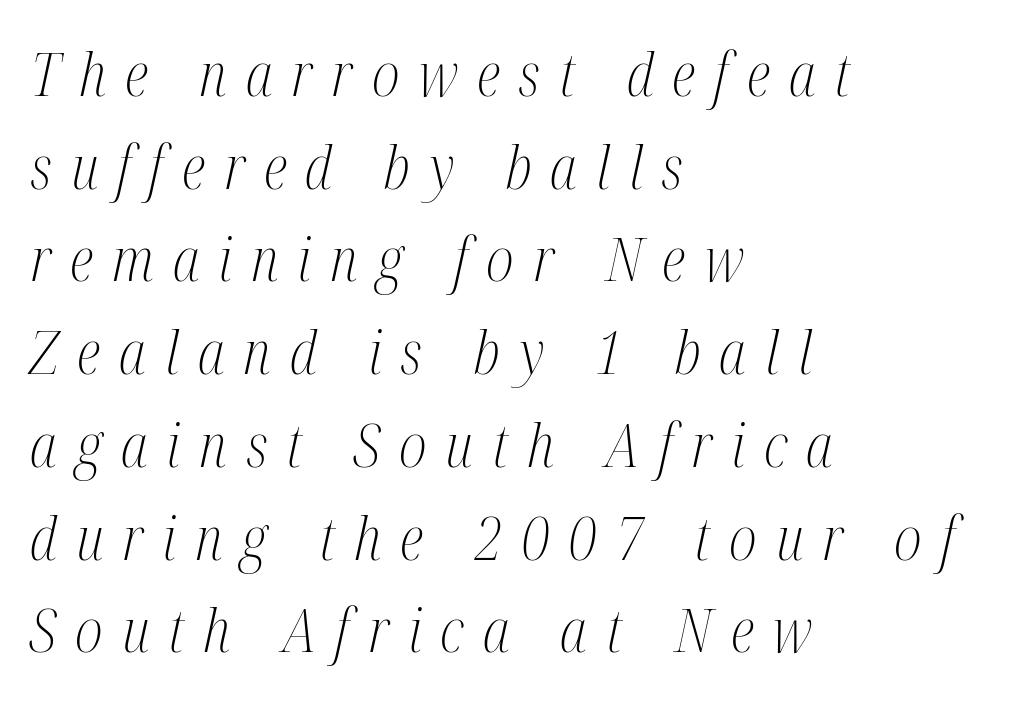
The image shows 61 px light, condensed serif type, italic (leaning right); set left-aligned, normal line spacing (1.52x), unusually wide letter spacing (+0.31 em), not underlined; medium stroke contrast and a medium x-height.
